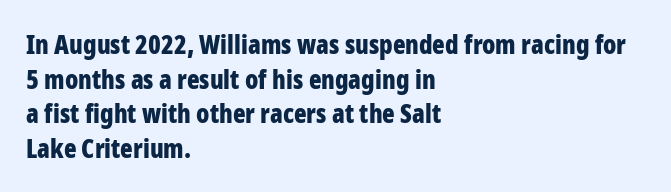
Q: Is the text bold? A: Yes.
Q: Is the text italic (slanted)? A: No, it is upright.
Q: Is the text underlined? A: No.
Q: How is the paragraph aligned? A: Left-aligned.
Q: Is the spacing between letters normal or unusually wide? A: Normal.
Q: Is the spacing between lines tight, normal or loose? A: Normal.
